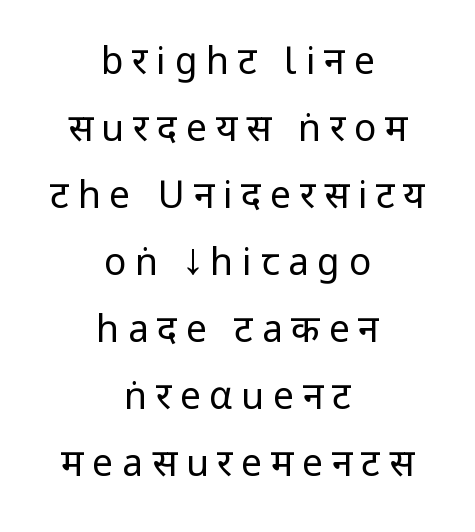
The image shows 37 px regular-weight, condensed sans-serif type, upright; set centered, line spacing 1.81x, unusually wide letter spacing (+0.24 em), not underlined; low stroke contrast.
